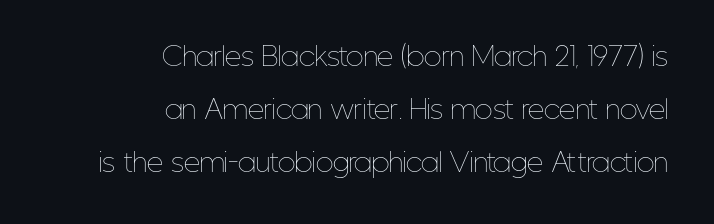
The lettering stays uniformly vertical, giving the passage a roman look. Each row of text sits above clean, open space. Summary of weight: not heavy and not bold. This sample trades compactness for vertical openness between lines. Typeset ragged left — the right edge is the straight one.
